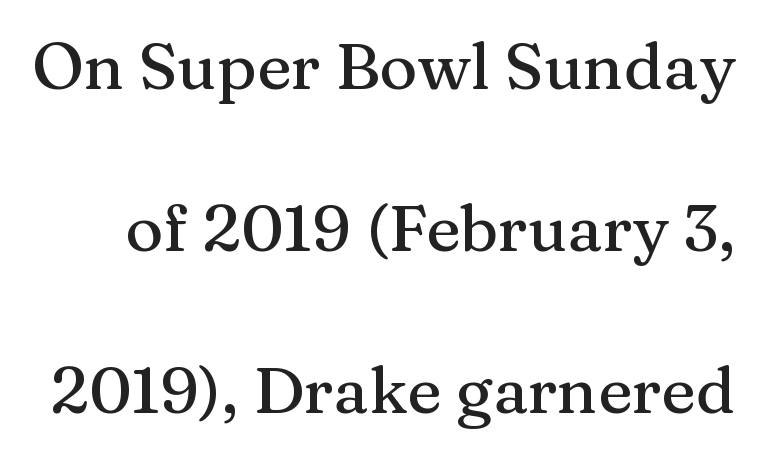
Q: Is the text italic (slanted)? A: No, it is upright.
Q: Is the typeface a serif or a sans-serif typeface? A: Serif.
Q: Is the text underlined? A: No.
Q: Is the spacing between letters normal or unusually wide? A: Normal.
Q: Is the spacing between lines tight, normal or loose? A: Loose.
Q: Width (condensed, normal, or wide)? A: Normal.
Q: Stroke contrast? A: Medium.
Q: x-height? A: Medium.
Q: Monospaced? A: No.
